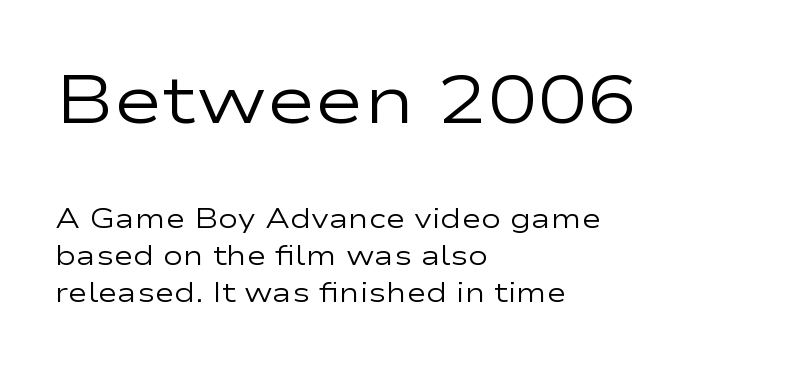
The image shows 67 px regular-weight, wide sans-serif type, upright; set left-aligned, normal line spacing (1.37x), normal letter spacing, not underlined; the first (top) block is 2.48x larger; low stroke contrast and a medium x-height.
